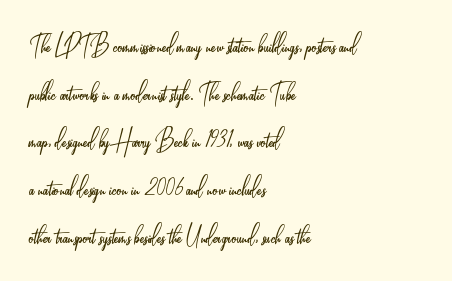
Q: Is the text bold? A: No.
Q: Is the text italic (slanted)? A: Yes.
Q: Is the typeface a serif or a sans-serif typeface? A: Sans-serif.
Q: Is the text underlined? A: No.
Q: How is the paragraph aligned? A: Left-aligned.
Q: Is the spacing between letters normal or unusually wide? A: Normal.
Q: Is the spacing between lines tight, normal or loose? A: Normal.
Q: Width (condensed, normal, or wide)? A: Condensed.
Q: Stroke contrast? A: Low.
Q: x-height? A: Small.
Q: Monospaced? A: No.
